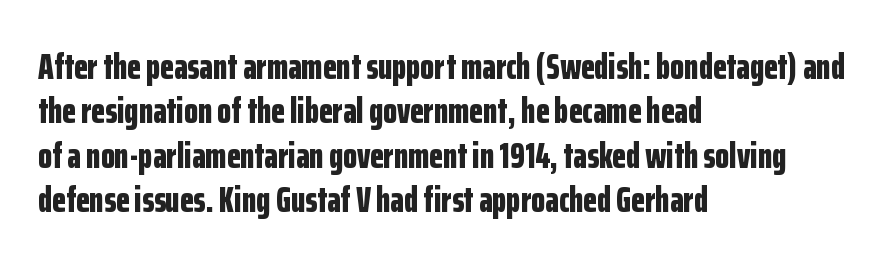
Q: Is the text bold? A: Yes.
Q: Is the text italic (slanted)? A: No, it is upright.
Q: Is the typeface a serif or a sans-serif typeface? A: Sans-serif.
Q: Is the text underlined? A: No.
Q: How is the paragraph aligned? A: Left-aligned.
Q: Is the spacing between letters normal or unusually wide? A: Normal.
Q: Width (condensed, normal, or wide)? A: Condensed.
Q: Stroke contrast? A: Low.
Q: x-height? A: Medium.
Q: Monospaced? A: No.
